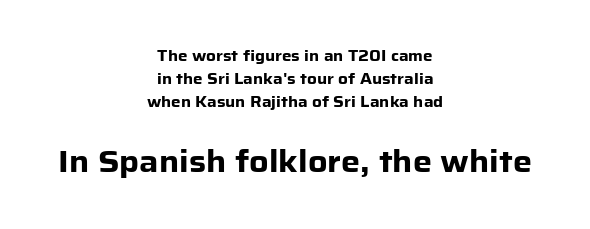
{"serif": "no", "italic": "no", "bold": "yes", "weight": "heavy", "width": "normal", "stroke_contrast": "low", "x_height": "medium", "monospaced": "no", "underline": "no", "align": "center", "line_spacing": "normal", "line_spacing_ratio": 1.55, "letter_spacing": "normal", "letter_spacing_em": 0.0, "larger_block": "second", "size_ratio": 2.0, "glyph_px": 30}
